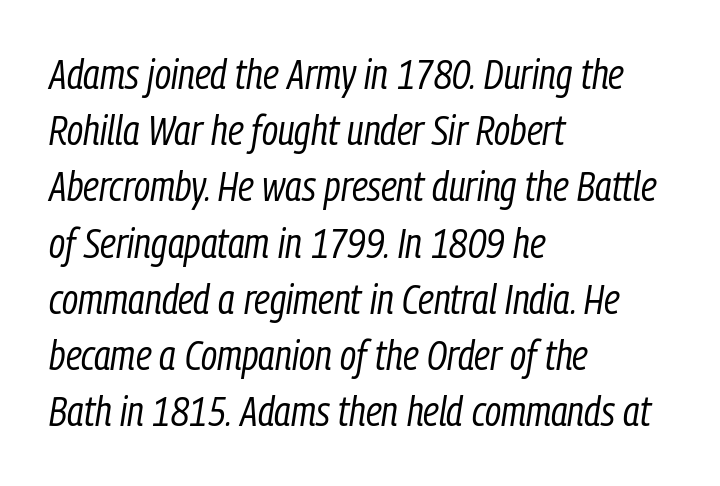
The image shows 41 px regular-weight, condensed type, italic (leaning right); set left-aligned, normal line spacing (1.37x), normal letter spacing, not underlined; low stroke contrast and a medium x-height.
